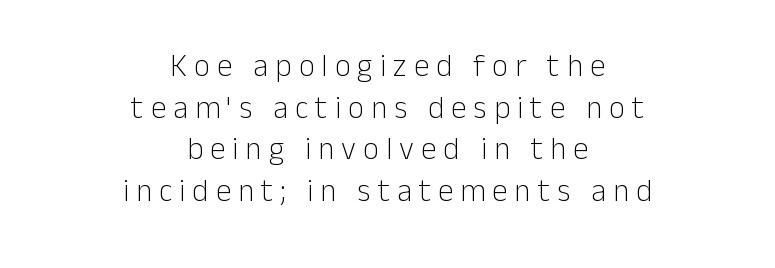
{"serif": "no", "italic": "no", "bold": "no", "weight": "light", "width": "normal", "stroke_contrast": "low", "x_height": "medium", "monospaced": "no", "underline": "no", "align": "center", "line_spacing": "normal", "line_spacing_ratio": 1.34, "letter_spacing": "wide", "letter_spacing_em": 0.23, "glyph_px": 31}
